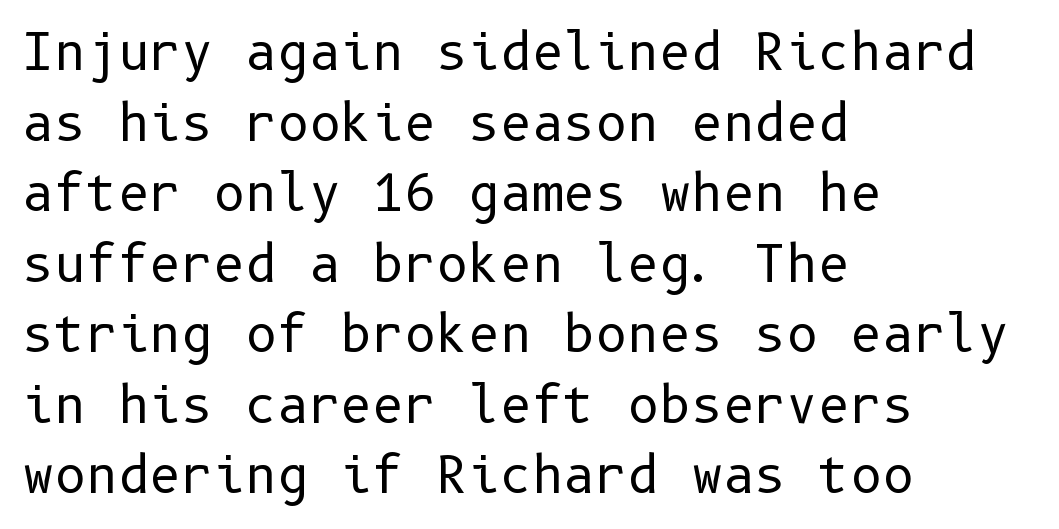
Leftover space on each line is placed entirely after the last word. The horizontal fit of the characters is conventional and even. Every stem runs plumb, perpendicular to the baseline. Interline gaps are of average width in this sample.
